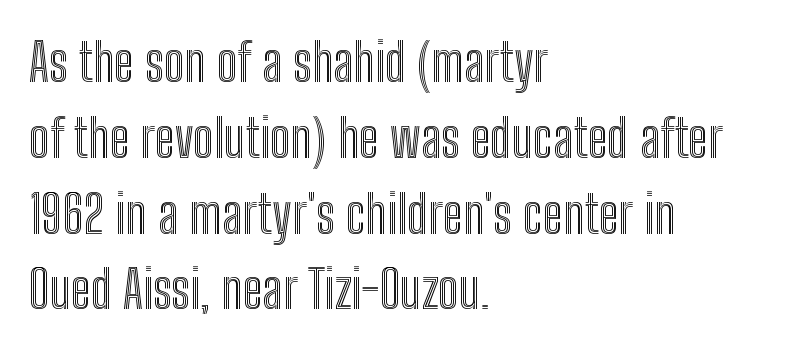
The line texture is even and compact thanks to regular tracking. No italicization has been applied; the sample stays upright. The lines sit at an ordinary, default distance from one another. A bare baseline throughout the passage.
